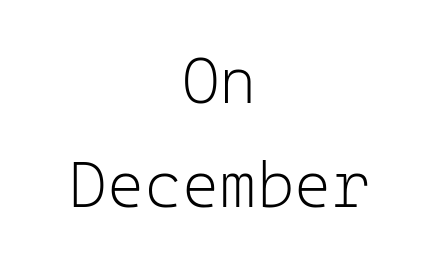
The image shows 64 px light sans-serif type, upright, monospaced; set centered, normal line spacing (1.63x), normal letter spacing, not underlined; low stroke contrast and a medium x-height.
